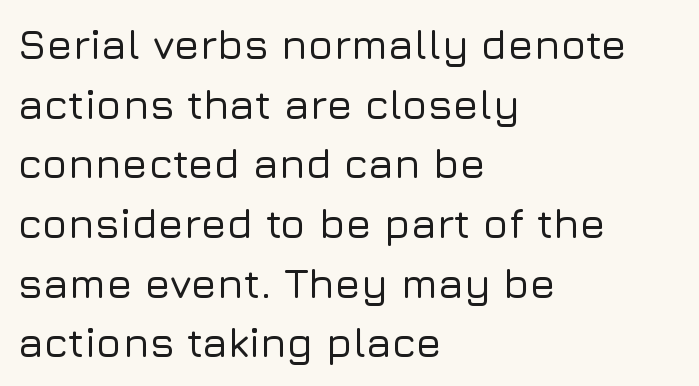
{"serif": "no", "italic": "no", "width": "normal", "stroke_contrast": "low", "x_height": "medium", "monospaced": "no", "underline": "no", "align": "left", "line_spacing": "normal", "line_spacing_ratio": 1.42, "letter_spacing": "normal", "letter_spacing_em": 0.0, "glyph_px": 42}
